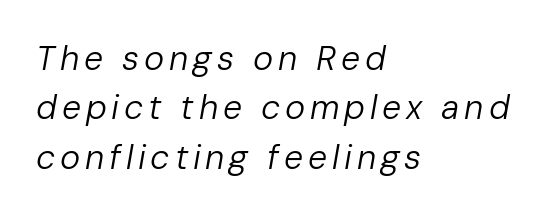
Q: Is the text bold? A: No.
Q: Is the text italic (slanted)? A: Yes, it leans right by about 10 degrees.
Q: Is the text underlined? A: No.
Q: How is the paragraph aligned? A: Left-aligned.
Q: Is the spacing between lines tight, normal or loose? A: Normal.
Q: Width (condensed, normal, or wide)? A: Normal.
Q: Stroke contrast? A: Low.
Q: x-height? A: Medium.
Q: Monospaced? A: No.
